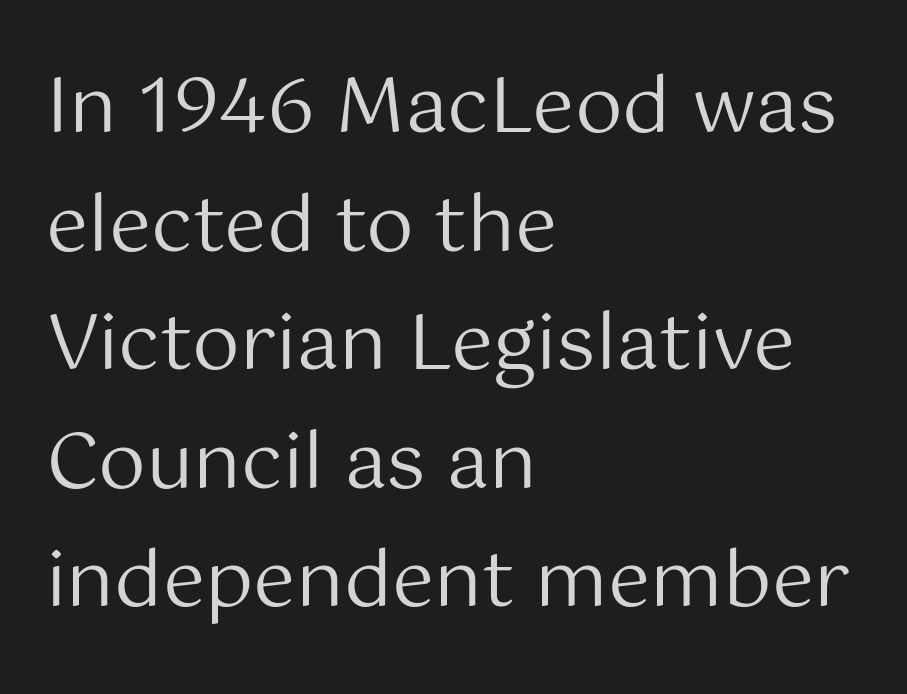
Q: Is the text bold? A: No.
Q: Is the text italic (slanted)? A: No, it is upright.
Q: Is the typeface a serif or a sans-serif typeface? A: Sans-serif.
Q: Is the text underlined? A: No.
Q: How is the paragraph aligned? A: Left-aligned.
Q: Is the spacing between letters normal or unusually wide? A: Normal.
Q: Is the spacing between lines tight, normal or loose? A: Normal.
Q: Width (condensed, normal, or wide)? A: Normal.
Q: Stroke contrast? A: Medium.
Q: x-height? A: Medium.
Q: Monospaced? A: No.
